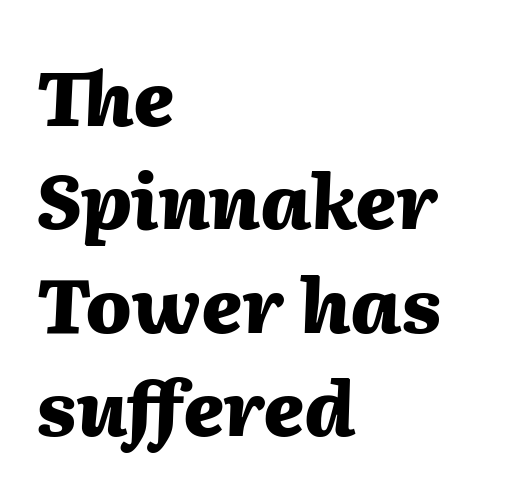
Students, note that the glyphs here touch the page at normal intervals. These lines are rendered in a variable-pitch font. Beneath every word, the page is bare. The ragged edge is on the right, which tells us the setting is flush left. These lines carry a lot of weight — the face is fully bold.
